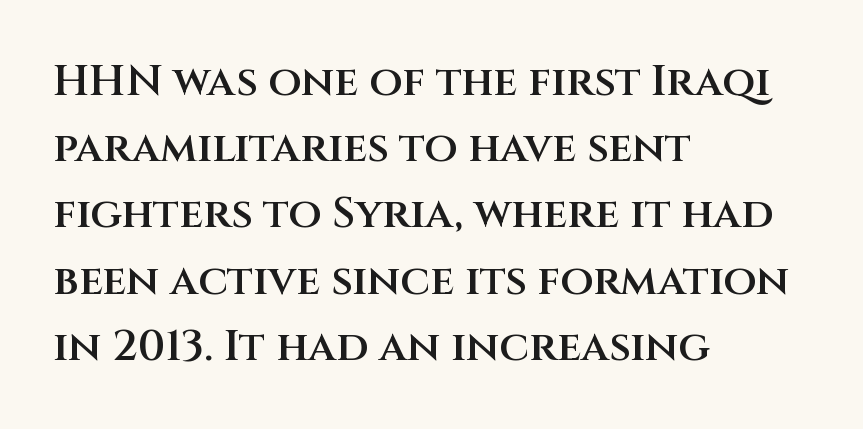
Q: Is the text bold? A: Semi-bold.
Q: Is the text italic (slanted)? A: No, it is upright.
Q: Is the typeface a serif or a sans-serif typeface? A: Sans-serif.
Q: Is the text underlined? A: No.
Q: How is the paragraph aligned? A: Left-aligned.
Q: Is the spacing between letters normal or unusually wide? A: Normal.
Q: Is the spacing between lines tight, normal or loose? A: Normal.
Q: Width (condensed, normal, or wide)? A: Normal.
Q: Stroke contrast? A: Medium.
Q: x-height? A: Large.
Q: Monospaced? A: No.
